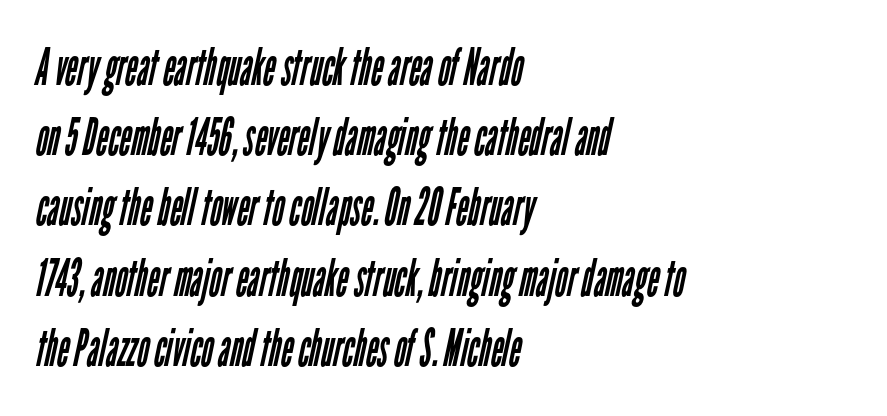
The image shows 52 px regular-weight, condensed sans-serif type; set left-aligned, normal line spacing (1.35x), normal letter spacing, not underlined; low stroke contrast and a medium x-height.
